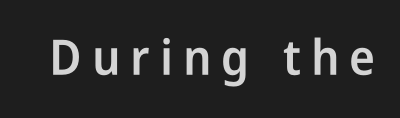
Q: Is the text bold? A: Semi-bold.
Q: Is the text italic (slanted)? A: No, it is upright.
Q: Is the typeface a serif or a sans-serif typeface? A: Sans-serif.
Q: Is the text underlined? A: No.
Q: Is the spacing between letters normal or unusually wide? A: Unusually wide.
Q: Width (condensed, normal, or wide)? A: Condensed.
Q: Stroke contrast? A: Low.
Q: x-height? A: Medium.
Q: Monospaced? A: No.
